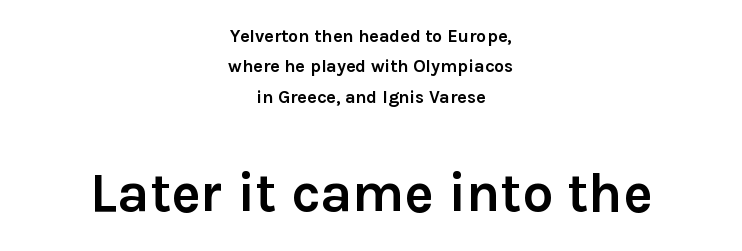
The image shows 55 px semibold sans-serif type, upright; set centered, normal line spacing (1.69x), normal letter spacing, not underlined; the second (bottom) block is 3.06x larger; low stroke contrast and a medium x-height.
